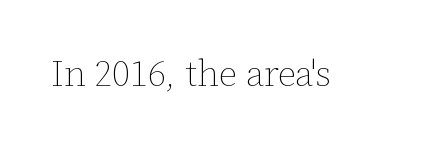
Q: Is the text bold? A: No.
Q: Is the text italic (slanted)? A: No, it is upright.
Q: Is the text underlined? A: No.
Q: Is the spacing between letters normal or unusually wide? A: Normal.
Q: Width (condensed, normal, or wide)? A: Normal.
Q: Stroke contrast? A: Low.
Q: x-height? A: Medium.
Q: Monospaced? A: No.
